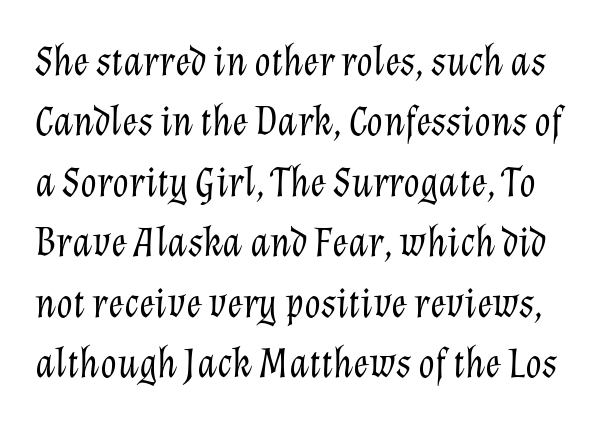
Glyph-to-glyph distance matches everyday printed text. Style check: oblique. Character widths vary here, with narrow letters taking less room than wide ones. Plain, unruled lines of type. Quick note: interline space is typical. The font is comparable to plain body text, perhaps lighter.
